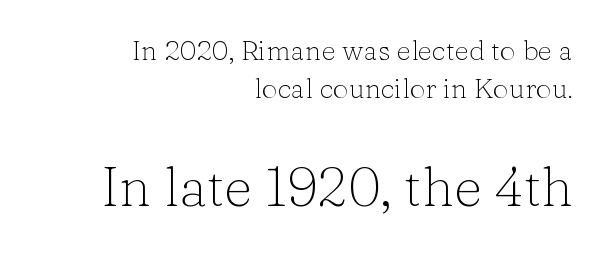
The image shows 55 px light serif type, upright; set right-aligned, normal line spacing (1.35x), normal letter spacing, not underlined; the second (bottom) block is 1.96x larger; low stroke contrast and a medium x-height.
